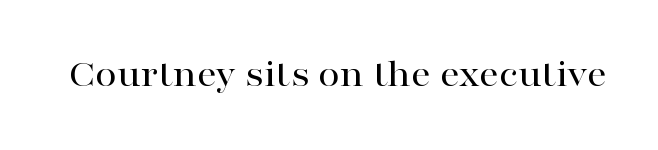
The image shows 39 px wide serif type, upright; set normal letter spacing, not underlined; high stroke contrast and a medium x-height.
